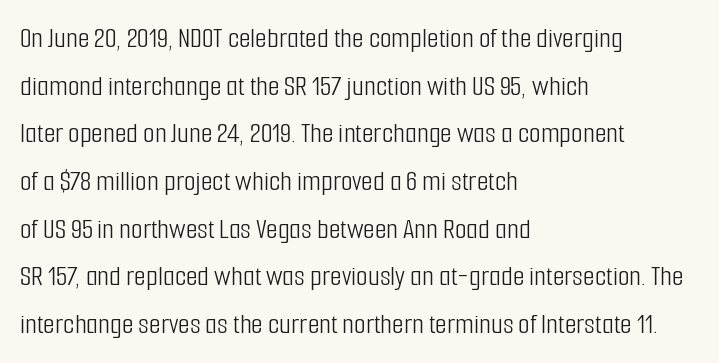
Style check: upright. The passage shown is typed in a proportional face where columns would drift. Regarding serifs, this sample does without them. The lines in this sample share a left origin and differ only in where they stop. This reads as an unemphasized weight, regular at the heaviest. Successive baselines arrive at the customary interval.
